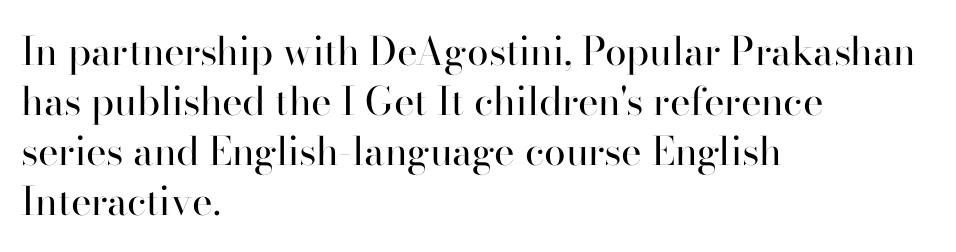
Is the block centered? No — it sits flush against the left margin. The line-height multiplier appears to be the usual default. Does the lettering tilt? It doesn't — this is upright. How are the letters spaced? Ordinarily, with no added tracking. The strokes are not fattened; the text isn't bold.
